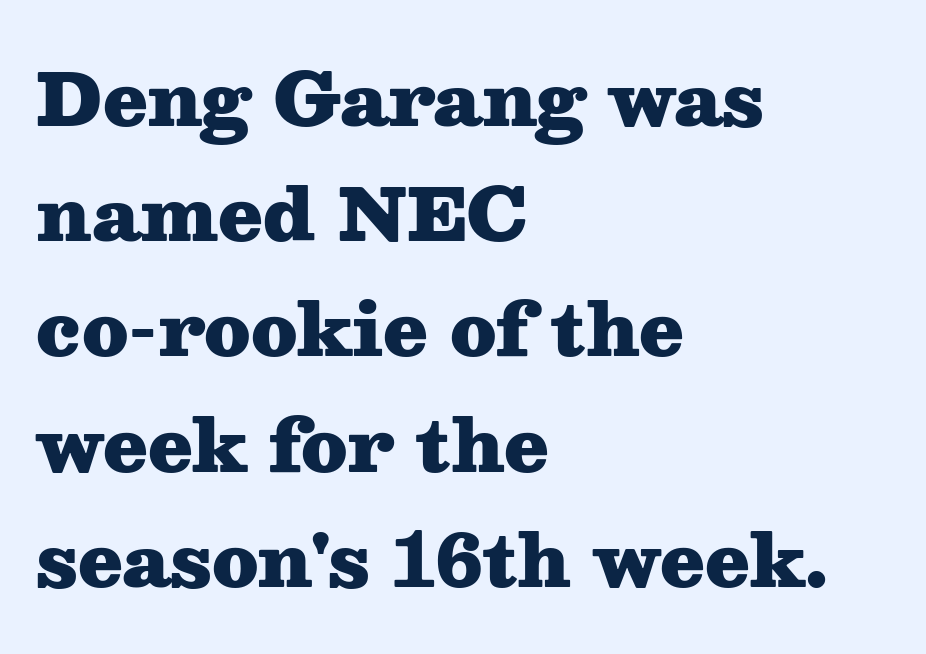
The image shows 72 px heavy, wide serif type, upright; set left-aligned, normal line spacing (1.6x), normal letter spacing, not underlined; medium stroke contrast and a medium x-height.
